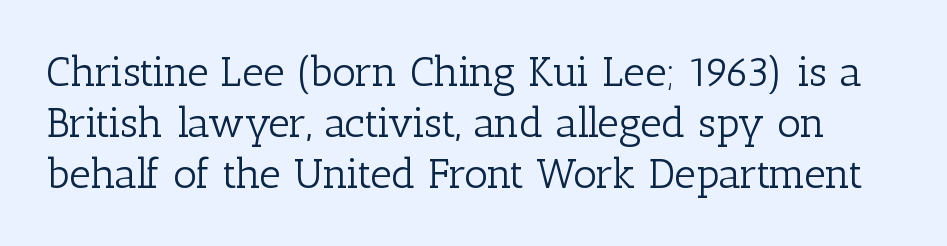
The image shows 42 px light serif type, upright; set line spacing 1.22x, normal letter spacing, not underlined; low stroke contrast and a medium x-height.
